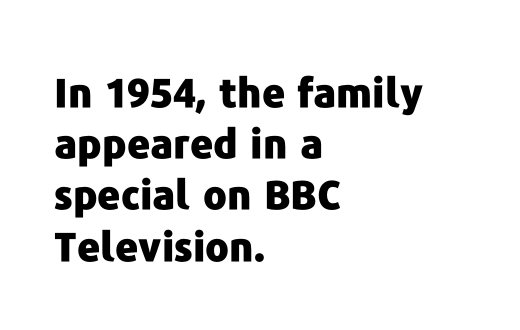
Q: Is the text bold? A: Yes.
Q: Is the text italic (slanted)? A: No, it is upright.
Q: Is the typeface a serif or a sans-serif typeface? A: Sans-serif.
Q: Is the text underlined? A: No.
Q: How is the paragraph aligned? A: Left-aligned.
Q: Is the spacing between letters normal or unusually wide? A: Normal.
Q: Is the spacing between lines tight, normal or loose? A: Normal.
Q: Width (condensed, normal, or wide)? A: Normal.
Q: Stroke contrast? A: Low.
Q: x-height? A: Medium.
Q: Monospaced? A: No.
